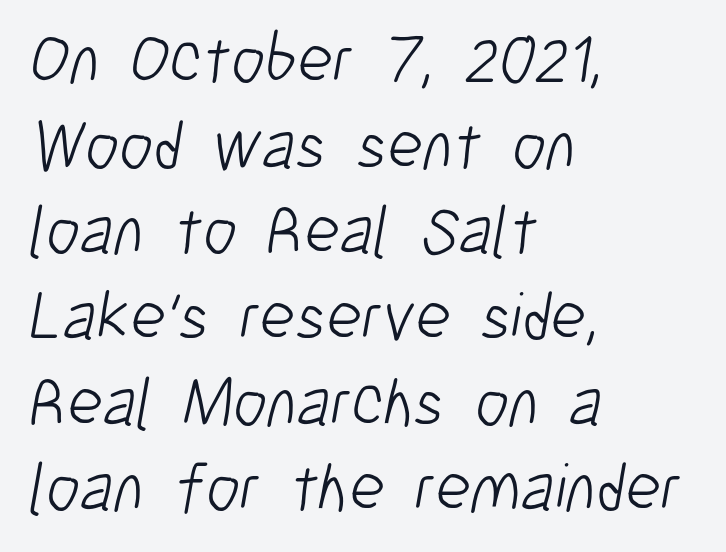
Q: Is the text bold? A: No.
Q: Is the typeface a serif or a sans-serif typeface? A: Sans-serif.
Q: Is the text underlined? A: No.
Q: How is the paragraph aligned? A: Left-aligned.
Q: Is the spacing between letters normal or unusually wide? A: Normal.
Q: Is the spacing between lines tight, normal or loose? A: Normal.
Q: Width (condensed, normal, or wide)? A: Condensed.
Q: Stroke contrast? A: Low.
Q: x-height? A: Medium.
Q: Monospaced? A: No.
